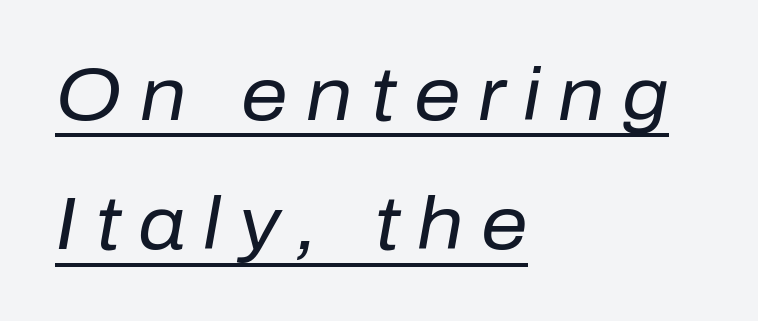
{"italic": "yes", "lean": "right", "slant_degrees": 10, "bold": "no", "weight": "regular", "width": "normal", "stroke_contrast": "low", "x_height": "medium", "monospaced": "no", "underline": "yes", "align": "left", "line_spacing_ratio": 1.75, "letter_spacing": "wide", "letter_spacing_em": 0.24, "glyph_px": 74}
